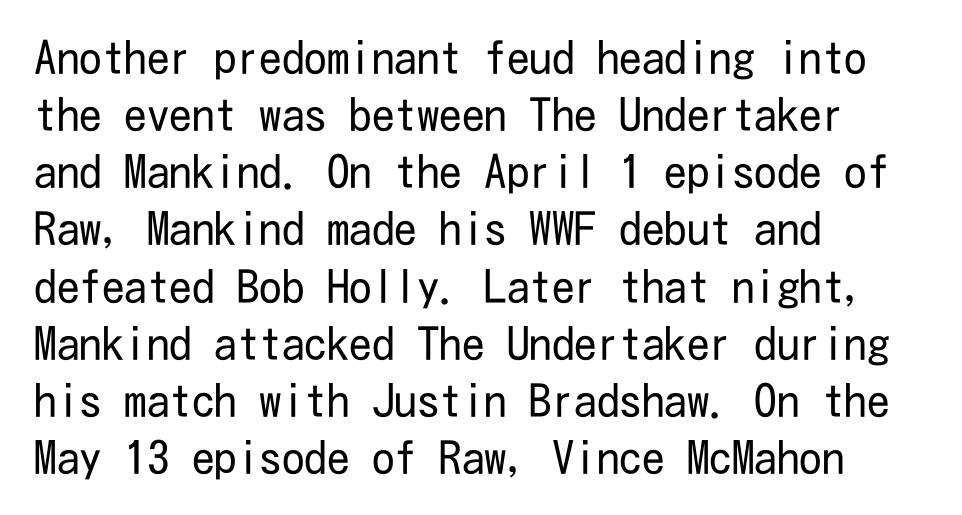
{"serif": "no", "italic": "no", "bold": "no", "weight": "regular", "width": "condensed", "stroke_contrast": "low", "x_height": "medium", "underline": "no", "align": "left", "line_spacing": "normal", "line_spacing_ratio": 1.27, "letter_spacing": "normal", "letter_spacing_em": 0.0, "glyph_px": 45}
